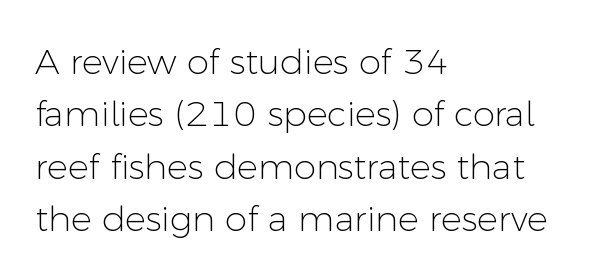
Q: Is the text bold? A: No.
Q: Is the text italic (slanted)? A: No, it is upright.
Q: Is the typeface a serif or a sans-serif typeface? A: Sans-serif.
Q: Is the text underlined? A: No.
Q: How is the paragraph aligned? A: Left-aligned.
Q: Is the spacing between letters normal or unusually wide? A: Normal.
Q: Is the spacing between lines tight, normal or loose? A: Normal.
Q: Width (condensed, normal, or wide)? A: Normal.
Q: Stroke contrast? A: Low.
Q: x-height? A: Medium.
Q: Monospaced? A: No.
